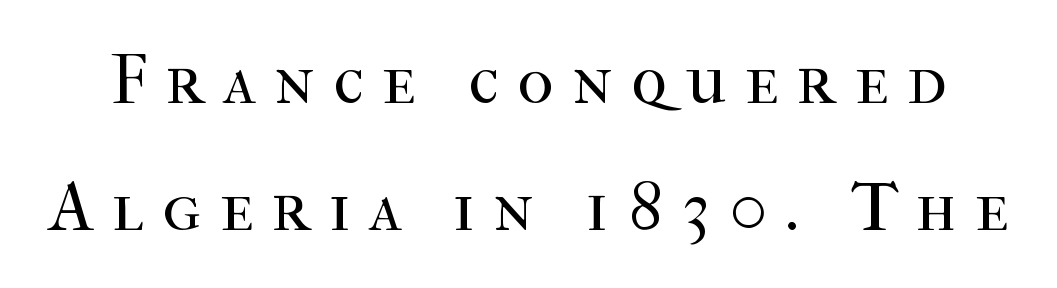
Q: Is the text bold? A: No.
Q: Is the text italic (slanted)? A: No, it is upright.
Q: Is the typeface a serif or a sans-serif typeface? A: Serif.
Q: Is the text underlined? A: No.
Q: Is the spacing between letters normal or unusually wide? A: Unusually wide.
Q: Width (condensed, normal, or wide)? A: Normal.
Q: Stroke contrast? A: High.
Q: x-height? A: Medium.
Q: Monospaced? A: No.
